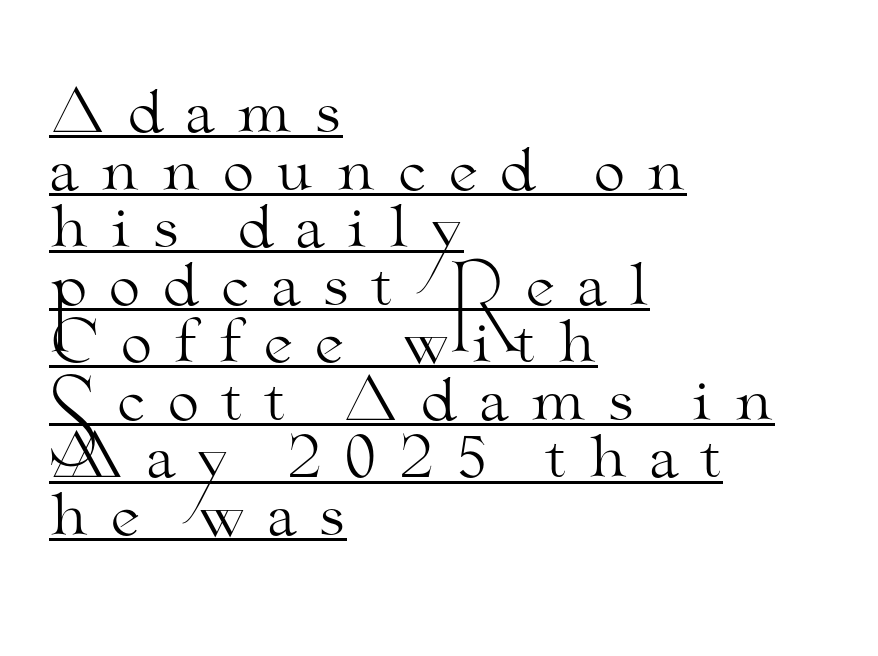
Q: Is the text bold? A: No.
Q: Is the text italic (slanted)? A: No, it is upright.
Q: Is the typeface a serif or a sans-serif typeface? A: Serif.
Q: Is the text underlined? A: Yes.
Q: How is the paragraph aligned? A: Left-aligned.
Q: Is the spacing between letters normal or unusually wide? A: Unusually wide.
Q: Is the spacing between lines tight, normal or loose? A: Tight.
Q: Width (condensed, normal, or wide)? A: Wide.
Q: Stroke contrast? A: Medium.
Q: x-height? A: Small.
Q: Monospaced? A: No.
